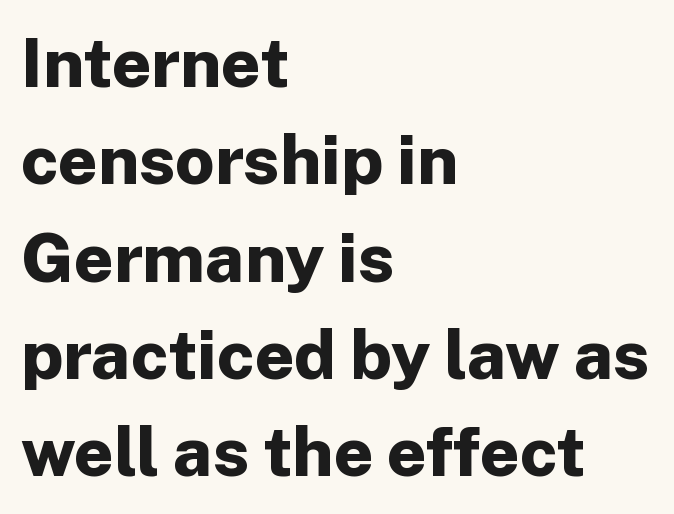
The image shows 69 px bold sans-serif type, upright; set left-aligned, normal line spacing (1.41x), normal letter spacing, not underlined; low stroke contrast and a medium x-height.
